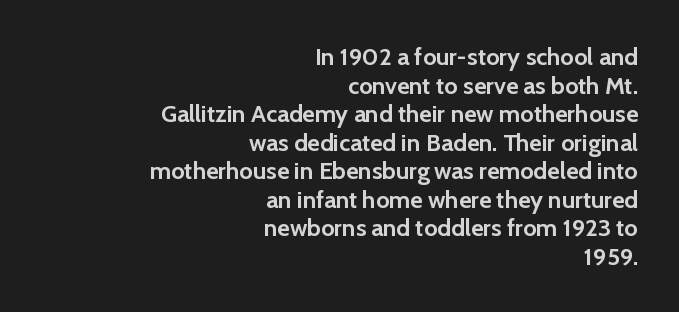
{"italic": "no", "bold": "yes", "underline": "no", "align": "right", "line_spacing_ratio": 1.19, "letter_spacing": "normal", "letter_spacing_em": 0.0, "glyph_px": 24}
